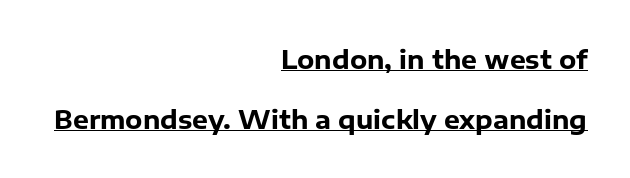
The image shows 25 px bold type, upright; set right-aligned, loose line spacing (2.4x), normal letter spacing, underlined.
